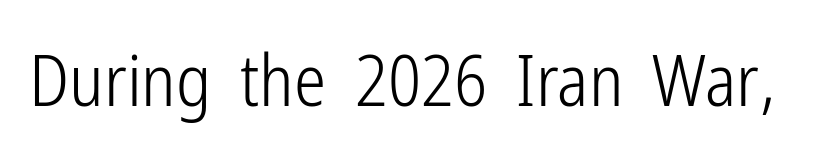
Q: Is the text bold? A: No.
Q: Is the text italic (slanted)? A: No, it is upright.
Q: Is the typeface a serif or a sans-serif typeface? A: Sans-serif.
Q: Is the text underlined? A: No.
Q: Is the spacing between letters normal or unusually wide? A: Normal.
Q: Width (condensed, normal, or wide)? A: Condensed.
Q: Stroke contrast? A: Low.
Q: x-height? A: Medium.
Q: Monospaced? A: No.
